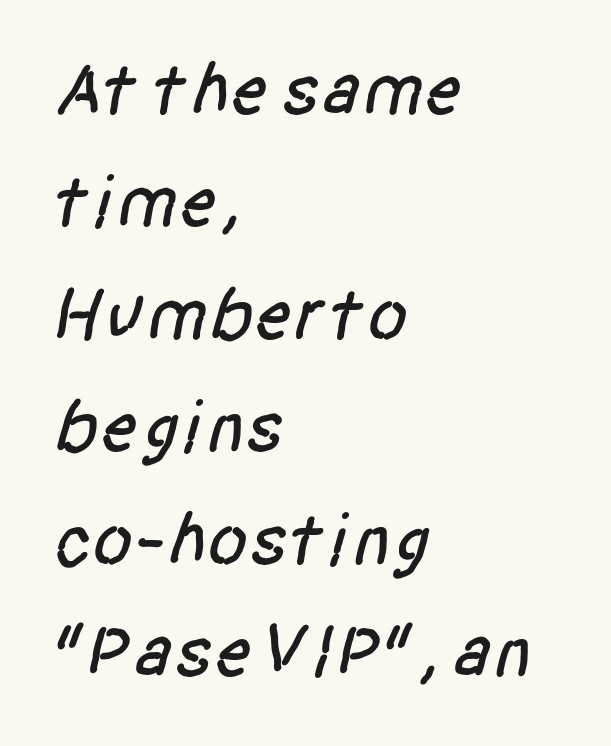
The image shows 74 px condensed sans-serif type; set left-aligned, normal line spacing (1.52x), normal letter spacing, not underlined; low stroke contrast and a large x-height.
